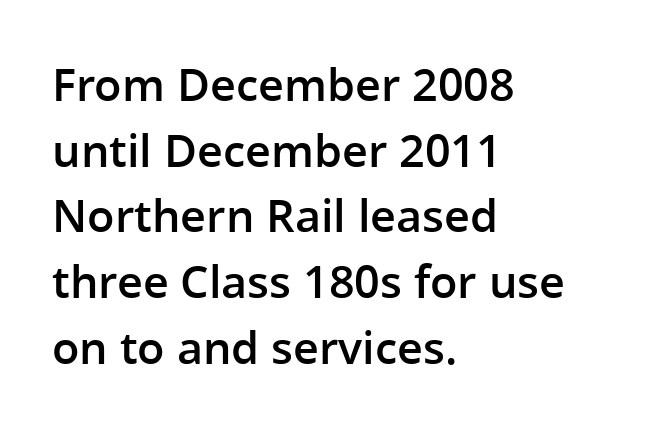
If you drew a line through each stem, it would be perfectly vertical. Between one letter and the next there's only the usual sliver of space. No feet cap the strokes, marking this as sans-serif type. Each letter keeps its own natural width here, so spacing adapts to shape. Weight: semibold (demi). In terms of leading, this rendering sits right in the middle.
